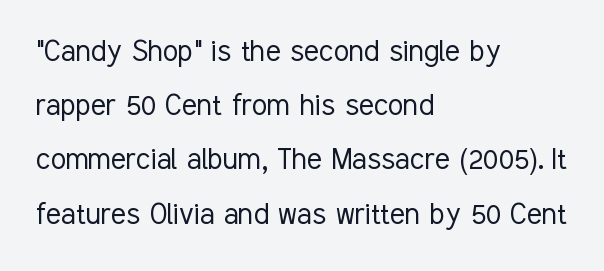
{"serif": "no", "italic": "no", "bold": "no", "weight": "light", "width": "condensed", "stroke_contrast": "low", "x_height": "medium", "monospaced": "no", "underline": "no", "align": "left", "line_spacing": "normal", "line_spacing_ratio": 1.55, "letter_spacing": "normal", "letter_spacing_em": 0.0, "glyph_px": 35}
